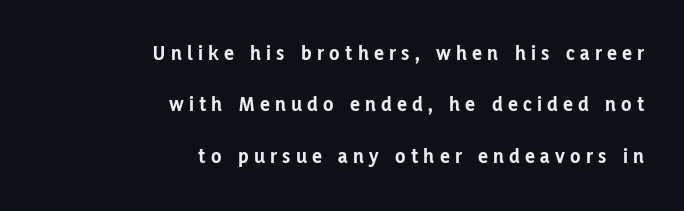
The image shows 21 px bold type, upright; set right-aligned, loose line spacing (2.45x), unusually wide letter spacing (+0.25 em), not underlined.
